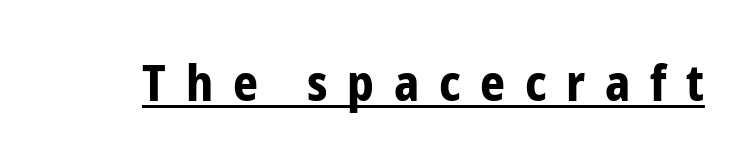
Does extra space separate the letters? Yes, quite a lot of it. Note the varied advance widths — an 'i' is clearly narrower than an 'm'. Posture: vertical. Has an underline been added? It has. Typographically, this falls in the sans-serif category. Typographic density is high because the face is bold.
